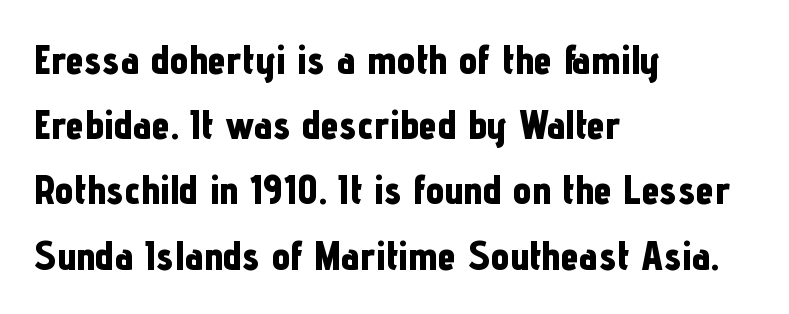
The image shows 41 px bold, condensed sans-serif type, upright; set left-aligned, normal line spacing (1.59x), normal letter spacing, not underlined; low stroke contrast and a medium x-height.
